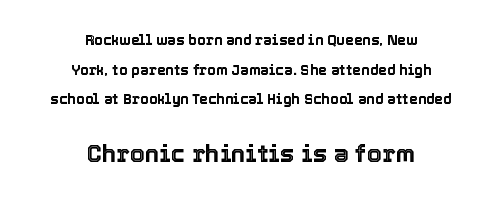
Reading top to bottom, the characters get bigger at the block break. Designer's note — italics off, roman on. Interline gaps are noticeably wide in this sample. Does extra space separate the letters? No, they use regular spacing. Both edges are ragged and mirror each other, which tells us the setting is centered.
